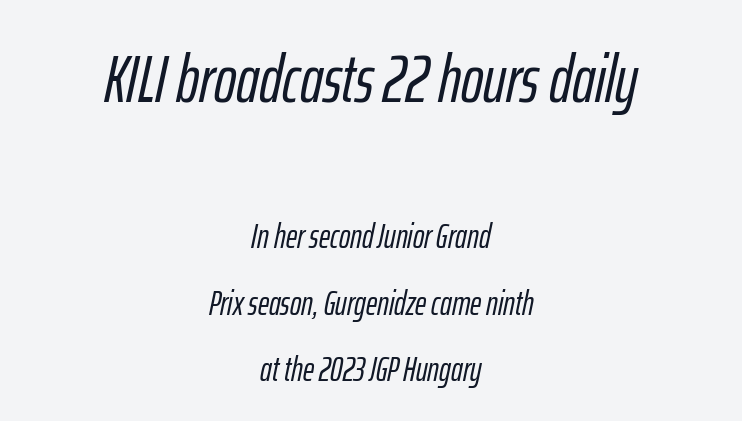
Compared with typical body copy, the letter spacing here is the same. The setting favours the middle, as headings and verse often do. A typesetter would call this proportional, since set widths differ per character. The passage shown begins with its larger block and ends with its smaller one.
